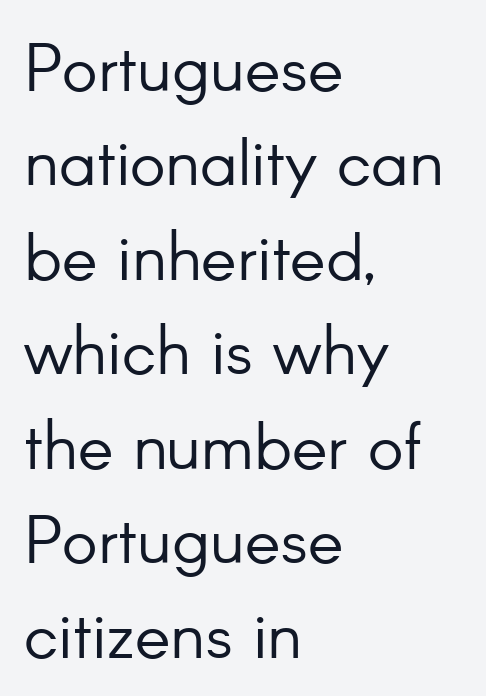
The image shows 67 px light sans-serif type, upright; set left-aligned, normal line spacing (1.41x), normal letter spacing, not underlined; low stroke contrast and a small x-height.
